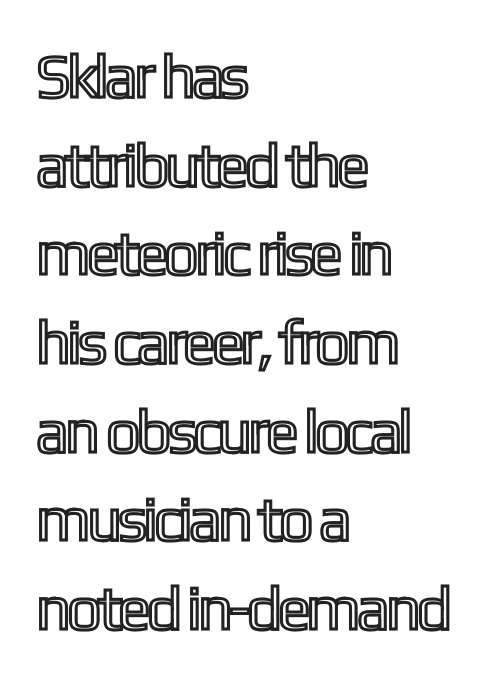
The image shows 62 px condensed type, upright; set left-aligned, normal line spacing (1.43x), normal letter spacing, not underlined; a medium x-height.
